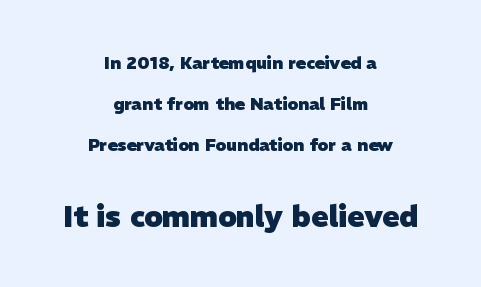
{"serif": "no", "bold": "yes", "weight": "heavy", "width": "normal", "stroke_contrast": "low", "x_height": "medium", "monospaced": "no", "underline": "no", "align": "center", "line_spacing": "loose", "line_spacing_ratio": 2.4, "letter_spacing": "normal", "letter_spacing_em": 0.0, "larger_block": "second", "size_ratio": 1.71, "glyph_px": 29}
